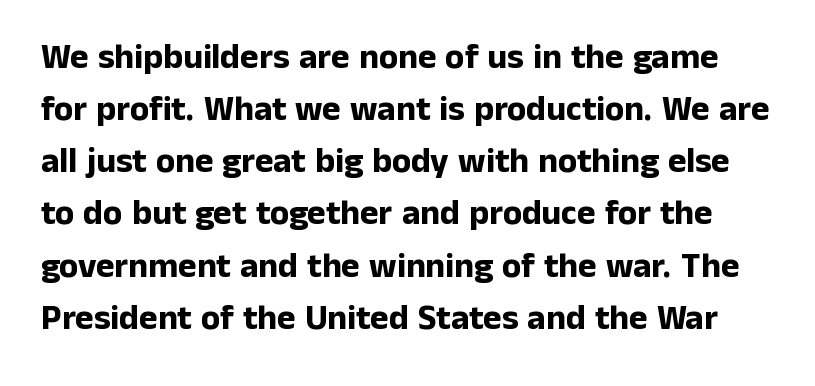
Q: Is the text bold? A: Yes.
Q: Is the text italic (slanted)? A: No, it is upright.
Q: Is the typeface a serif or a sans-serif typeface? A: Sans-serif.
Q: Is the text underlined? A: No.
Q: Is the spacing between letters normal or unusually wide? A: Normal.
Q: Is the spacing between lines tight, normal or loose? A: Normal.
Q: Width (condensed, normal, or wide)? A: Normal.
Q: Stroke contrast? A: Low.
Q: x-height? A: Medium.
Q: Monospaced? A: No.
